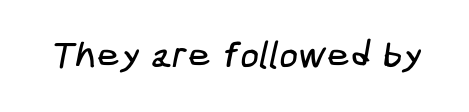
Q: Is the typeface a serif or a sans-serif typeface? A: Sans-serif.
Q: Is the text underlined? A: No.
Q: Is the spacing between letters normal or unusually wide? A: Normal.
Q: Width (condensed, normal, or wide)? A: Condensed.
Q: Stroke contrast? A: Low.
Q: x-height? A: Medium.
